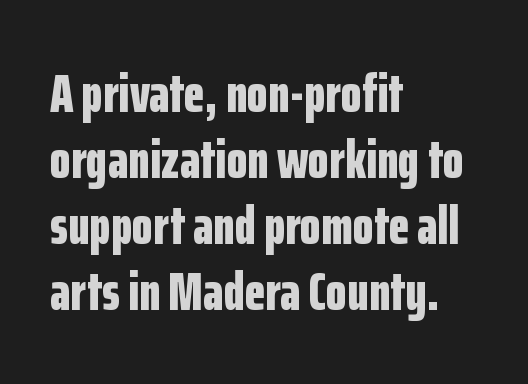
Q: Is the text bold? A: Yes.
Q: Is the text italic (slanted)? A: No, it is upright.
Q: Is the typeface a serif or a sans-serif typeface? A: Sans-serif.
Q: Is the text underlined? A: No.
Q: How is the paragraph aligned? A: Left-aligned.
Q: Is the spacing between letters normal or unusually wide? A: Normal.
Q: Width (condensed, normal, or wide)? A: Condensed.
Q: Stroke contrast? A: Low.
Q: x-height? A: Medium.
Q: Monospaced? A: No.
